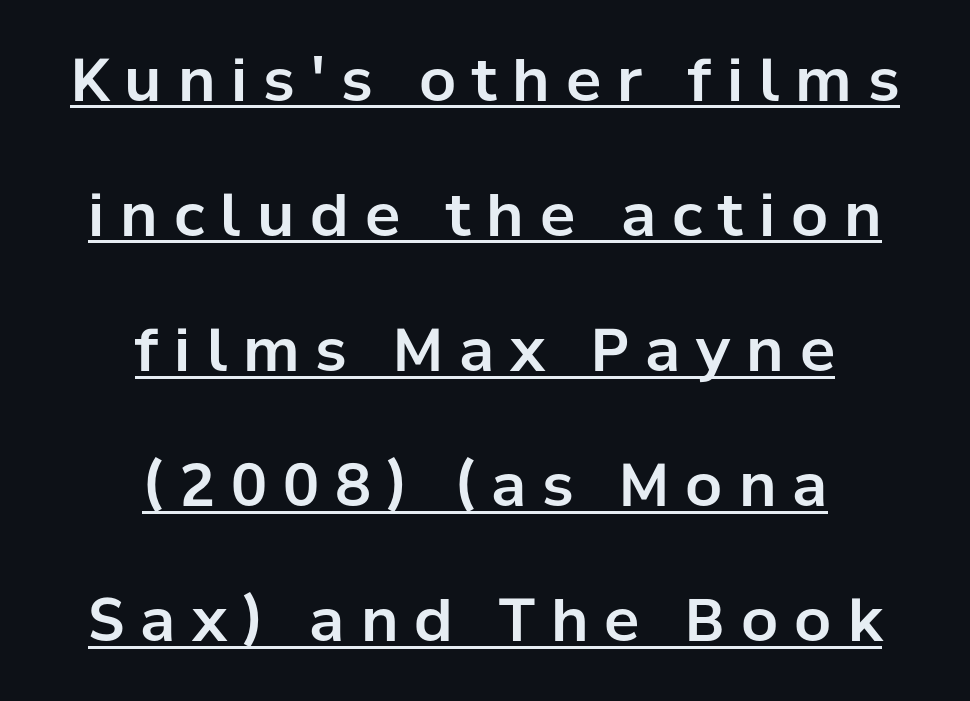
Letterform terminals end flat and unadorned throughout the passage. These lines have a slow, spaced-out rhythm from letter to letter. Reading down the block, each line starts at a different indent, mirrored at its end. Unlike italic type, these characters show no tilt at all. A typographer would call this underscored text.
